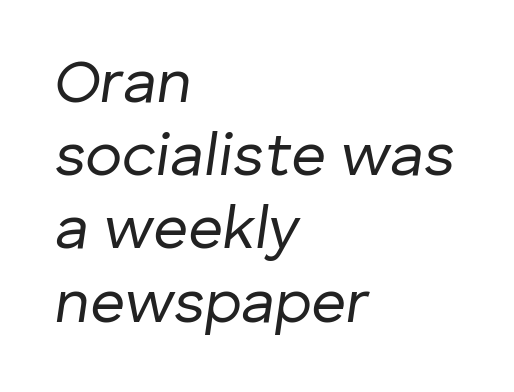
Q: Is the text bold? A: No.
Q: Is the text italic (slanted)? A: Yes, it leans right by about 8 degrees.
Q: Is the text underlined? A: No.
Q: How is the paragraph aligned? A: Left-aligned.
Q: Is the spacing between letters normal or unusually wide? A: Normal.
Q: Width (condensed, normal, or wide)? A: Normal.
Q: Stroke contrast? A: Low.
Q: x-height? A: Medium.
Q: Monospaced? A: No.
